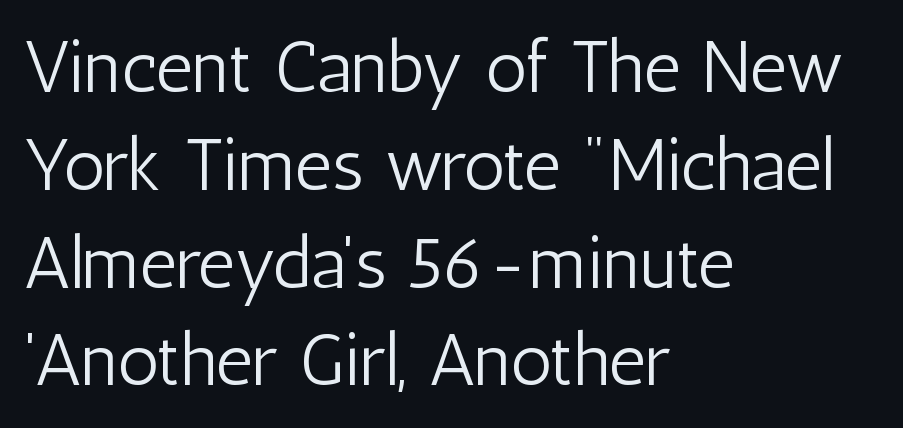
Q: Is the text bold? A: No.
Q: Is the text italic (slanted)? A: No, it is upright.
Q: Is the typeface a serif or a sans-serif typeface? A: Sans-serif.
Q: Is the text underlined? A: No.
Q: How is the paragraph aligned? A: Left-aligned.
Q: Is the spacing between letters normal or unusually wide? A: Normal.
Q: Is the spacing between lines tight, normal or loose? A: Normal.
Q: Width (condensed, normal, or wide)? A: Condensed.
Q: Stroke contrast? A: Low.
Q: x-height? A: Medium.
Q: Monospaced? A: No.
